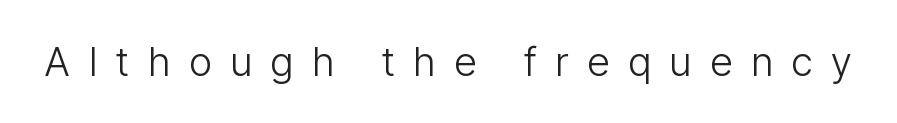
{"serif": "no", "italic": "no", "bold": "no", "weight": "light", "width": "condensed", "stroke_contrast": "low", "x_height": "medium", "monospaced": "no", "underline": "no", "letter_spacing": "wide", "letter_spacing_em": 0.47, "glyph_px": 40}
